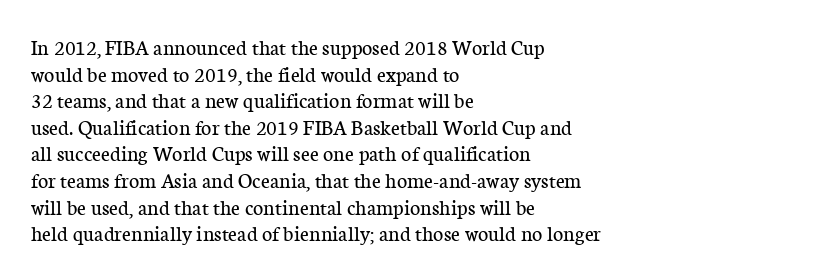
The image shows 22 px text type, upright; set left-aligned, line spacing 1.21x, normal letter spacing, not underlined.
